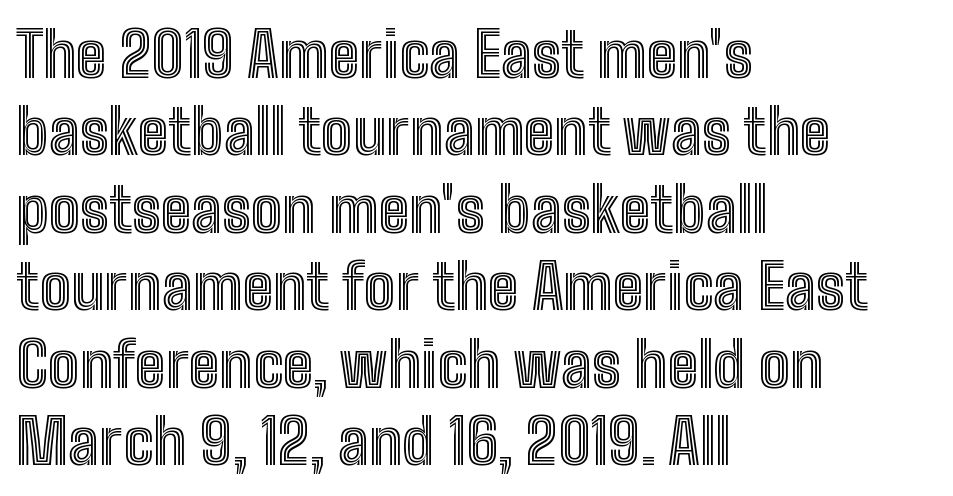
{"italic": "no", "width": "condensed", "x_height": "medium", "monospaced": "no", "underline": "no", "align": "left", "line_spacing": "normal", "line_spacing_ratio": 1.25, "letter_spacing": "normal", "letter_spacing_em": 0.0, "glyph_px": 62}
